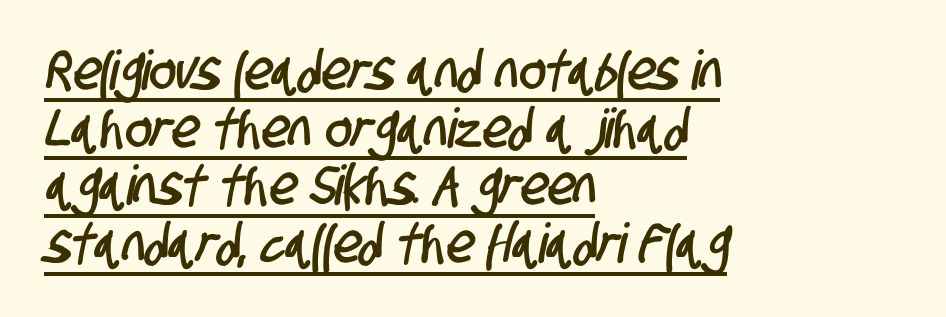
The letters advance in unequal steps, a hallmark of proportional type. The paragraph has a hard left edge and a soft right edge. The specimen includes a rule beneath the text block's lines. The lines are packed closely together with very little leading. Each letter's strokes conclude bluntly, with no projecting serifs. What stands out about the letter spacing? Nothing — it is the standard amount.
